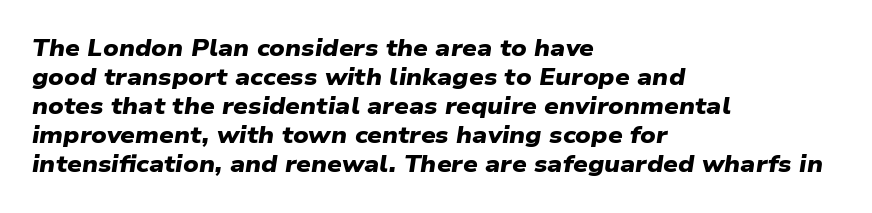
Q: Is the text bold? A: Yes.
Q: Is the text underlined? A: No.
Q: How is the paragraph aligned? A: Left-aligned.
Q: Is the spacing between letters normal or unusually wide? A: Normal.
Q: Is the spacing between lines tight, normal or loose? A: Normal.
